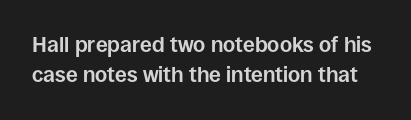
{"italic": "no", "bold": "yes", "underline": "no", "line_spacing": "normal", "line_spacing_ratio": 1.43, "letter_spacing": "normal", "letter_spacing_em": 0.0, "glyph_px": 21}
